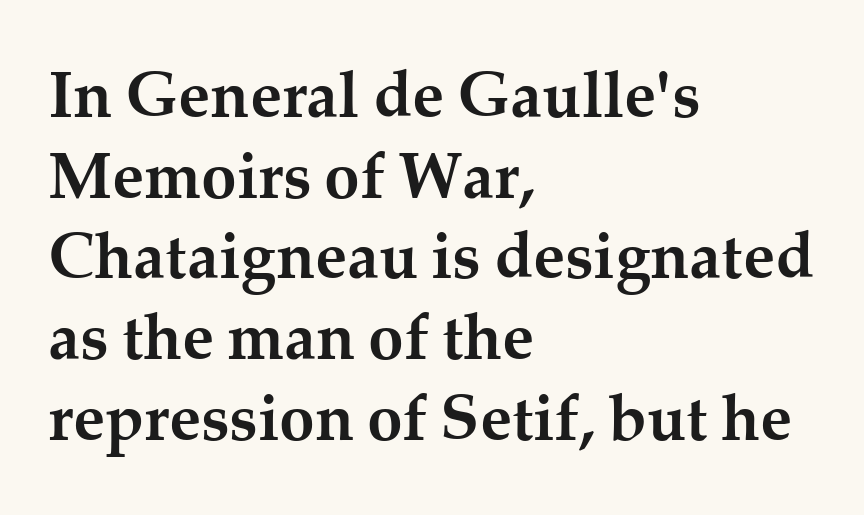
The image shows 64 px semibold serif type, upright; set left-aligned, normal line spacing (1.26x), normal letter spacing, not underlined; medium stroke contrast and a medium x-height.
